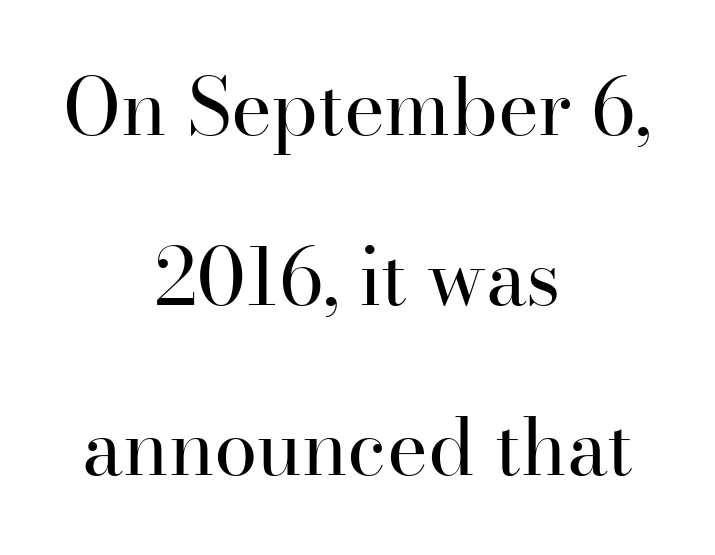
Q: Is the text bold? A: No.
Q: Is the text italic (slanted)? A: No, it is upright.
Q: Is the typeface a serif or a sans-serif typeface? A: Serif.
Q: Is the text underlined? A: No.
Q: How is the paragraph aligned? A: Centered.
Q: Is the spacing between letters normal or unusually wide? A: Normal.
Q: Is the spacing between lines tight, normal or loose? A: Loose.
Q: Width (condensed, normal, or wide)? A: Normal.
Q: Stroke contrast? A: High.
Q: x-height? A: Small.
Q: Monospaced? A: No.
